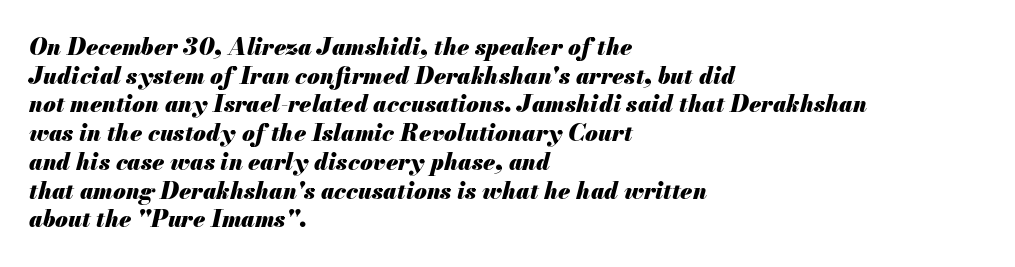
Reading down the block, your eye returns to a fixed left position each line. The face used here is rendered with its standard letterfit. This is heavy type, rendered in bold. A normal amount of white space separates one row of letters from the next. Emphasis-style slanted type is in use. Honestly, there is no underline to notice here at all.
